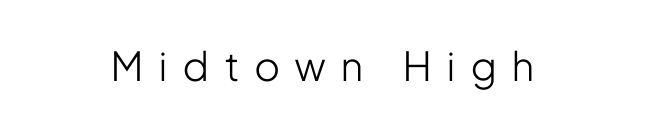
Q: Is the text bold? A: No.
Q: Is the text italic (slanted)? A: No, it is upright.
Q: Is the typeface a serif or a sans-serif typeface? A: Sans-serif.
Q: Is the text underlined? A: No.
Q: How is the paragraph aligned? A: Centered.
Q: Is the spacing between letters normal or unusually wide? A: Unusually wide.
Q: Width (condensed, normal, or wide)? A: Condensed.
Q: Stroke contrast? A: Low.
Q: x-height? A: Medium.
Q: Monospaced? A: No.
